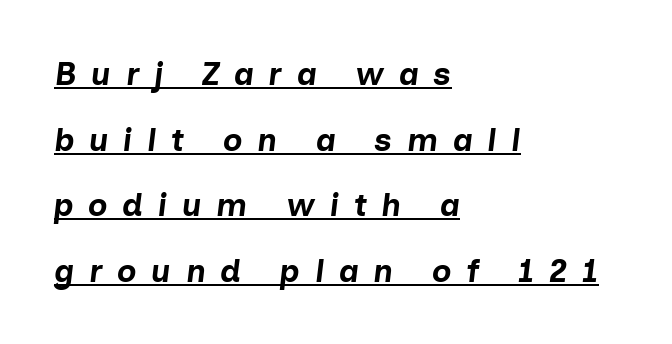
The image shows 32 px bold type, italic (leaning right); set left-aligned, loose line spacing (2.05x), unusually wide letter spacing (+0.46 em), underlined; low stroke contrast and a medium x-height.
